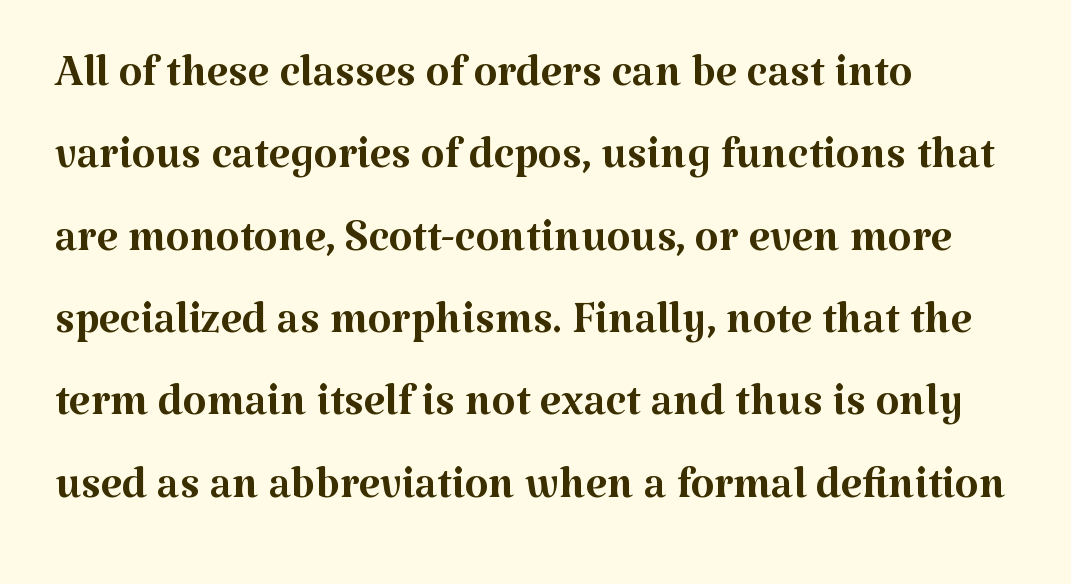
{"serif": "yes", "italic": "no", "bold": "no", "weight": "regular", "width": "normal", "stroke_contrast": "medium", "x_height": "medium", "monospaced": "no", "underline": "no", "align": "left", "line_spacing": "normal", "line_spacing_ratio": 1.35, "letter_spacing": "normal", "letter_spacing_em": 0.0, "glyph_px": 61}
